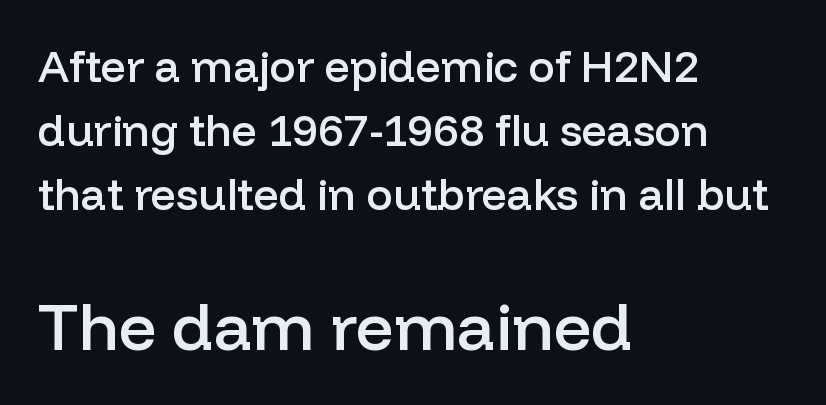
Q: Is the text bold? A: Semi-bold.
Q: Is the text italic (slanted)? A: No, it is upright.
Q: Is the typeface a serif or a sans-serif typeface? A: Sans-serif.
Q: Is the text underlined? A: No.
Q: How is the paragraph aligned? A: Left-aligned.
Q: Is the spacing between letters normal or unusually wide? A: Normal.
Q: Is the spacing between lines tight, normal or loose? A: Normal.
Q: Which block of text is set in a larger size, the first (top) or the second (bottom)? A: The second (bottom) one.
Q: Width (condensed, normal, or wide)? A: Normal.
Q: Stroke contrast? A: Low.
Q: x-height? A: Medium.
Q: Monospaced? A: No.
